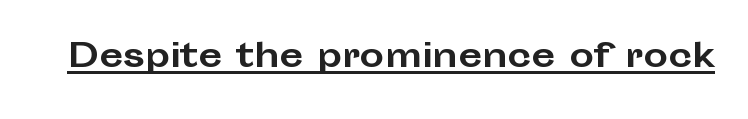
This rendering features underlined lettering. In terms of posture, this sample is upright. Does extra space separate the letters? No, they use regular spacing. As a designer I'd log this as weight 700, bold.
